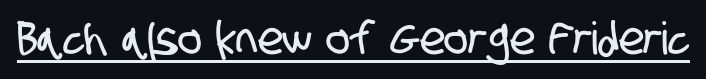
{"serif": "no", "width": "condensed", "stroke_contrast": "low", "x_height": "large", "monospaced": "no", "underline": "yes", "letter_spacing": "normal", "letter_spacing_em": 0.0, "glyph_px": 45}
